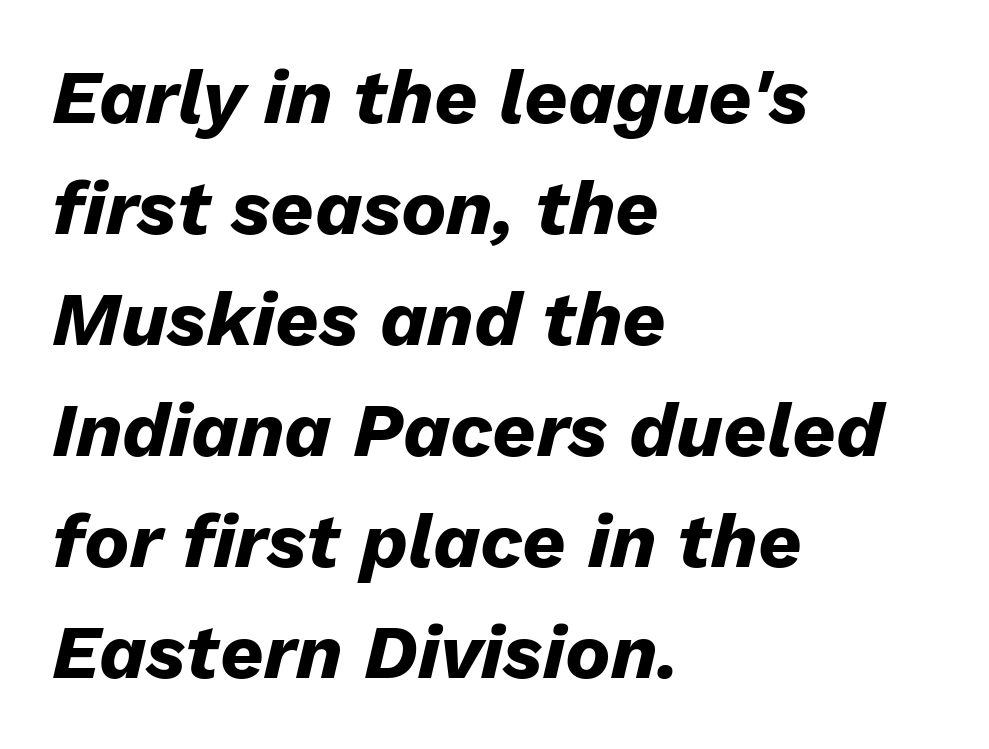
The image shows 76 px heavy type, italic (leaning right); set left-aligned, normal line spacing (1.46x), normal letter spacing, not underlined; low stroke contrast and a medium x-height.
